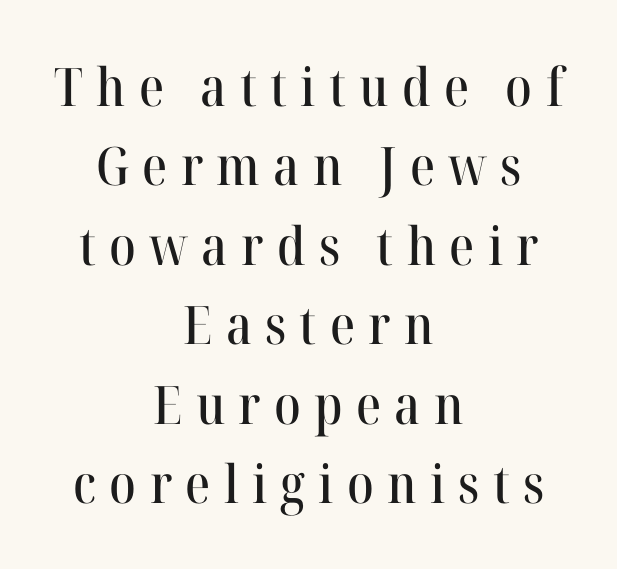
{"serif": "yes", "italic": "no", "width": "normal", "stroke_contrast": "high", "x_height": "medium", "monospaced": "no", "underline": "no", "align": "center", "line_spacing": "normal", "line_spacing_ratio": 1.5, "letter_spacing": "wide", "letter_spacing_em": 0.25, "glyph_px": 53}
